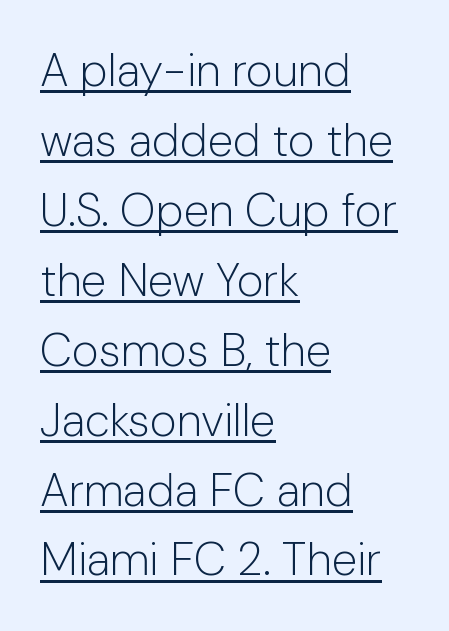
{"serif": "no", "italic": "no", "bold": "no", "weight": "light", "width": "normal", "stroke_contrast": "low", "x_height": "medium", "monospaced": "no", "underline": "yes", "align": "left", "line_spacing": "normal", "line_spacing_ratio": 1.52, "letter_spacing": "normal", "letter_spacing_em": 0.0, "glyph_px": 46}
